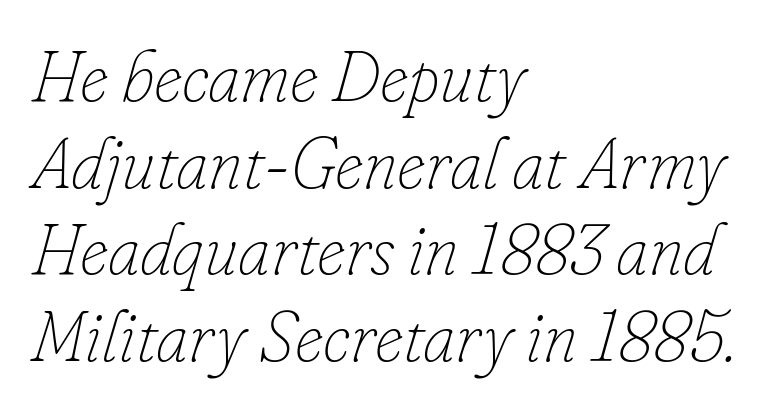
{"italic": "yes", "lean": "right", "slant_degrees": 16, "bold": "no", "weight": "thin", "width": "normal", "stroke_contrast": "low", "x_height": "small", "monospaced": "no", "underline": "no", "align": "left", "line_spacing_ratio": 1.22, "letter_spacing": "normal", "letter_spacing_em": 0.0, "glyph_px": 71}
